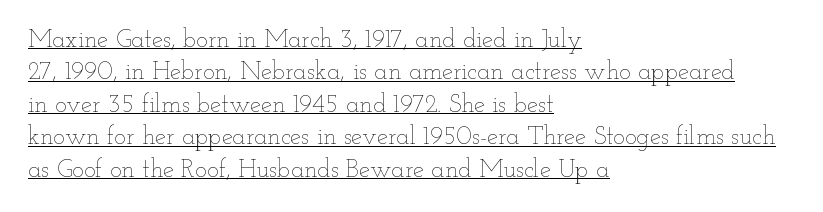
The image shows 25 px text type, upright; set left-aligned, normal line spacing (1.3x), normal letter spacing, underlined.
